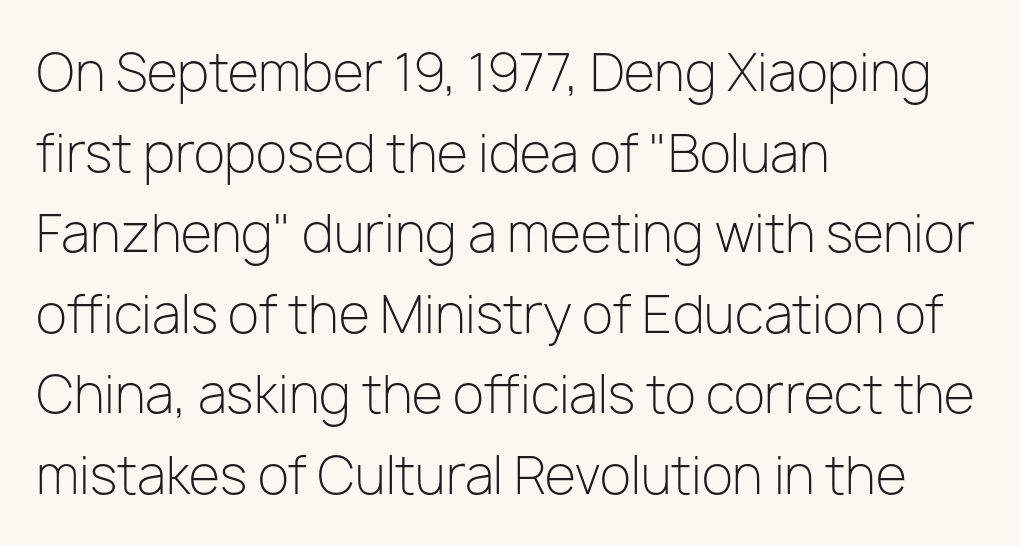
{"serif": "no", "italic": "no", "bold": "no", "weight": "light", "width": "normal", "stroke_contrast": "low", "x_height": "medium", "monospaced": "no", "underline": "no", "align": "left", "line_spacing": "normal", "line_spacing_ratio": 1.58, "letter_spacing": "normal", "letter_spacing_em": 0.0, "glyph_px": 51}
